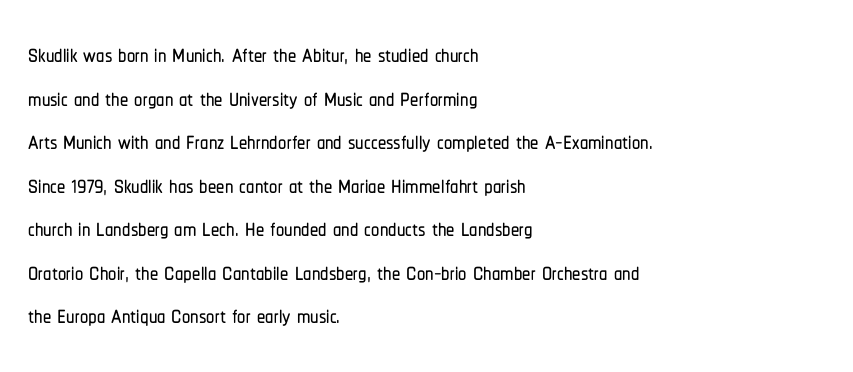
{"serif": "no", "italic": "no", "width": "condensed", "stroke_contrast": "low", "x_height": "medium", "monospaced": "no", "underline": "no", "align": "left", "line_spacing": "normal", "line_spacing_ratio": 1.32, "letter_spacing": "normal", "letter_spacing_em": 0.0, "glyph_px": 33}
